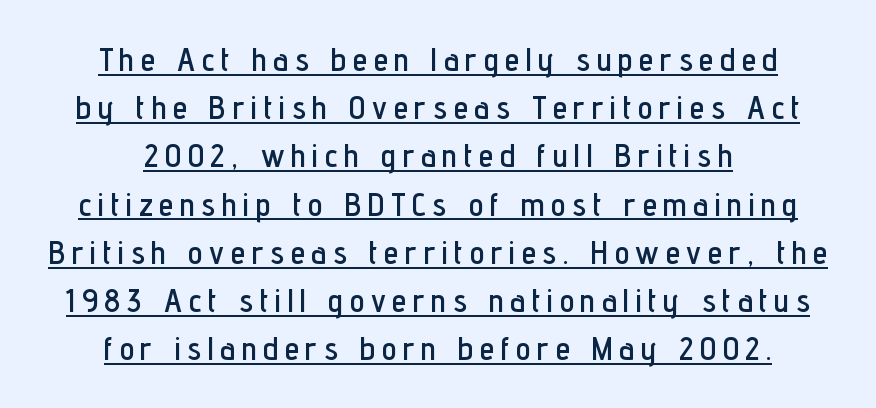
The type is letterspaced generously, with wide tracking. The text was rendered using a sans face with plain stroke endings. How would I describe the line gaps? Plain and ordinary. The lines are quadded center. The rendering uses the underline text-decoration. In terms of posture, this sample is upright.
